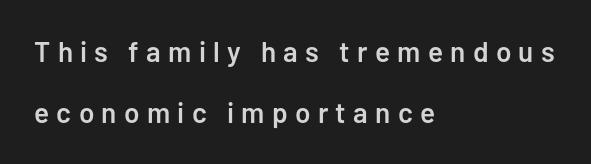
Q: Is the text bold? A: Semi-bold.
Q: Is the text italic (slanted)? A: No, it is upright.
Q: Is the typeface a serif or a sans-serif typeface? A: Sans-serif.
Q: Is the text underlined? A: No.
Q: How is the paragraph aligned? A: Left-aligned.
Q: Is the spacing between letters normal or unusually wide? A: Unusually wide.
Q: Is the spacing between lines tight, normal or loose? A: Loose.
Q: Width (condensed, normal, or wide)? A: Normal.
Q: Stroke contrast? A: Low.
Q: x-height? A: Medium.
Q: Monospaced? A: No.
